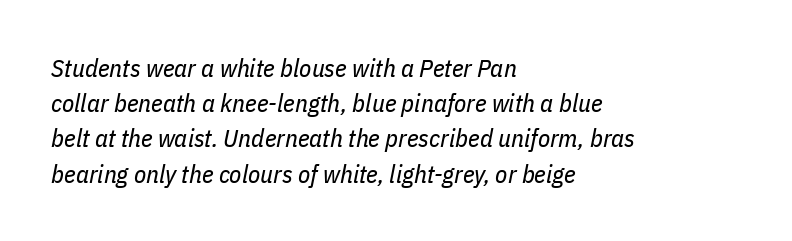
{"italic": "yes", "lean": "right", "slant_degrees": 11, "bold": "no", "underline": "no", "align": "left", "line_spacing": "normal", "line_spacing_ratio": 1.41, "letter_spacing": "normal", "letter_spacing_em": 0.0, "glyph_px": 25}
